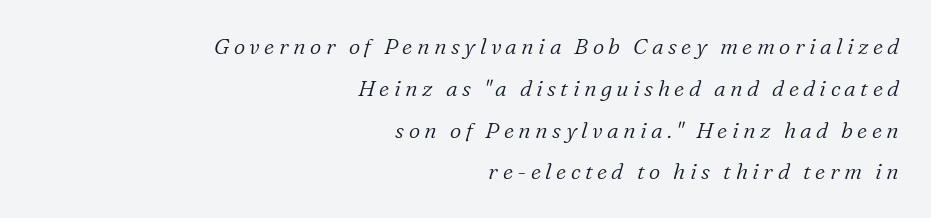
The image shows 22 px text type, italic (leaning right); set right-aligned, loose line spacing (1.9x), unusually wide letter spacing (+0.2 em), not underlined.
